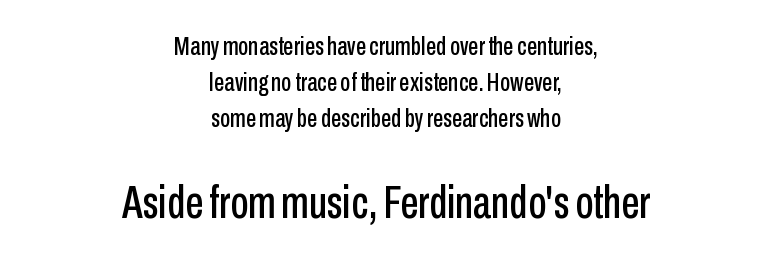
Q: Is the text italic (slanted)? A: No, it is upright.
Q: Is the typeface a serif or a sans-serif typeface? A: Sans-serif.
Q: Is the text underlined? A: No.
Q: How is the paragraph aligned? A: Centered.
Q: Is the spacing between letters normal or unusually wide? A: Normal.
Q: Is the spacing between lines tight, normal or loose? A: Normal.
Q: Which block of text is set in a larger size, the first (top) or the second (bottom)? A: The second (bottom) one.
Q: Width (condensed, normal, or wide)? A: Condensed.
Q: Stroke contrast? A: Low.
Q: x-height? A: Medium.
Q: Monospaced? A: No.
